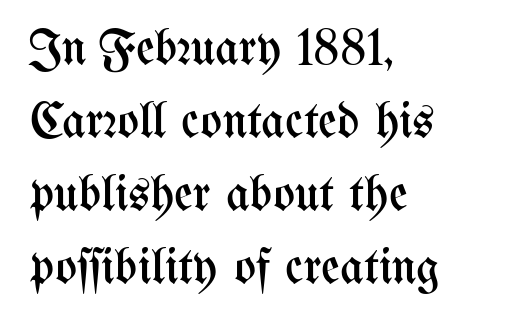
The image shows 51 px regular-weight, condensed type, upright; set left-aligned, normal line spacing (1.43x), normal letter spacing, not underlined; medium stroke contrast and a medium x-height.
